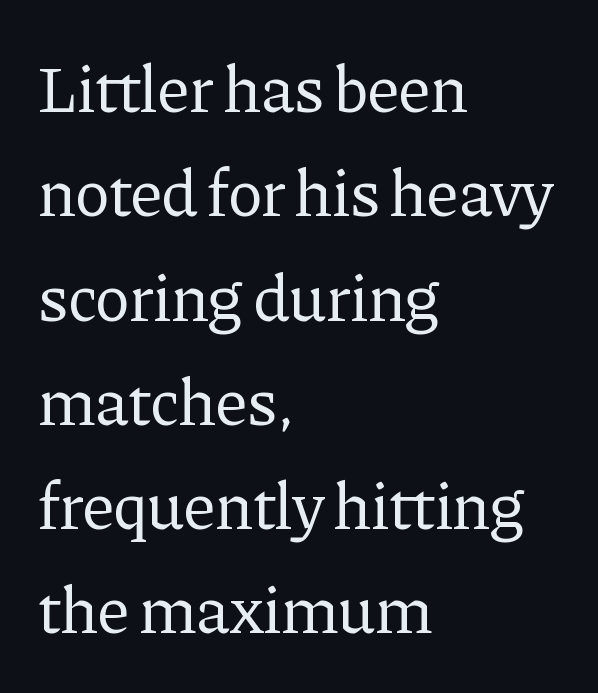
Q: Is the text bold? A: No.
Q: Is the text italic (slanted)? A: No, it is upright.
Q: Is the typeface a serif or a sans-serif typeface? A: Serif.
Q: Is the text underlined? A: No.
Q: How is the paragraph aligned? A: Left-aligned.
Q: Is the spacing between letters normal or unusually wide? A: Normal.
Q: Is the spacing between lines tight, normal or loose? A: Normal.
Q: Width (condensed, normal, or wide)? A: Normal.
Q: Stroke contrast? A: Low.
Q: x-height? A: Medium.
Q: Monospaced? A: No.
